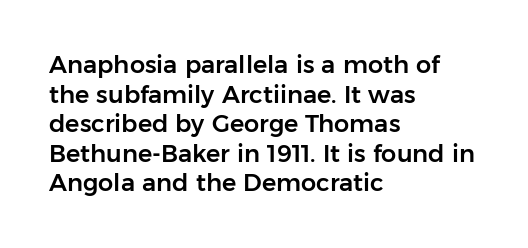
The rag falls on the right side of this text block. This sample uses an upright cut, with every glyph sitting square on the baseline. This sample uses plain, unmodified letter spacing. The strip under each line holds only bare page.
